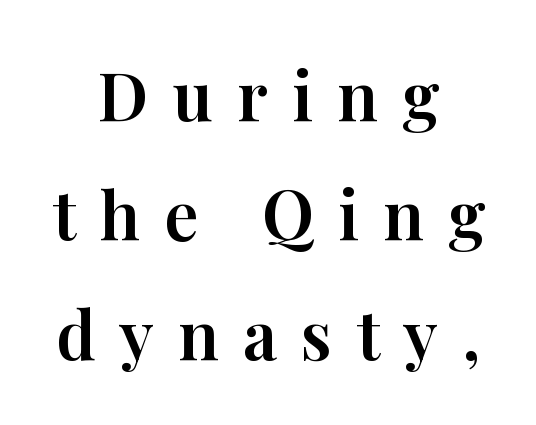
{"serif": "yes", "italic": "no", "width": "normal", "stroke_contrast": "high", "x_height": "medium", "monospaced": "no", "underline": "no", "align": "center", "line_spacing_ratio": 1.78, "letter_spacing": "wide", "letter_spacing_em": 0.36, "glyph_px": 67}
